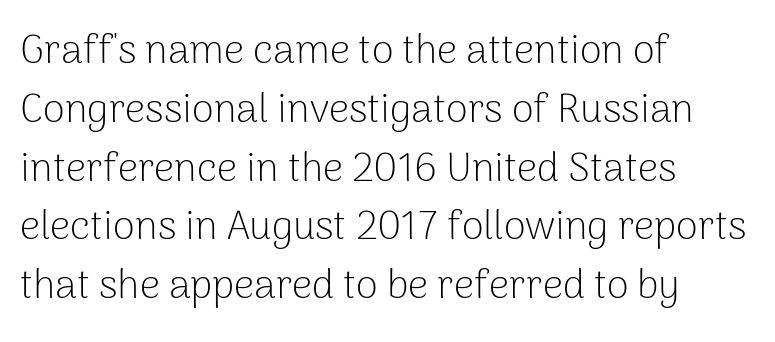
{"serif": "no", "italic": "no", "bold": "no", "weight": "light", "width": "normal", "stroke_contrast": "low", "x_height": "medium", "monospaced": "no", "underline": "no", "align": "left", "line_spacing": "normal", "line_spacing_ratio": 1.47, "letter_spacing": "normal", "letter_spacing_em": 0.0, "glyph_px": 40}
